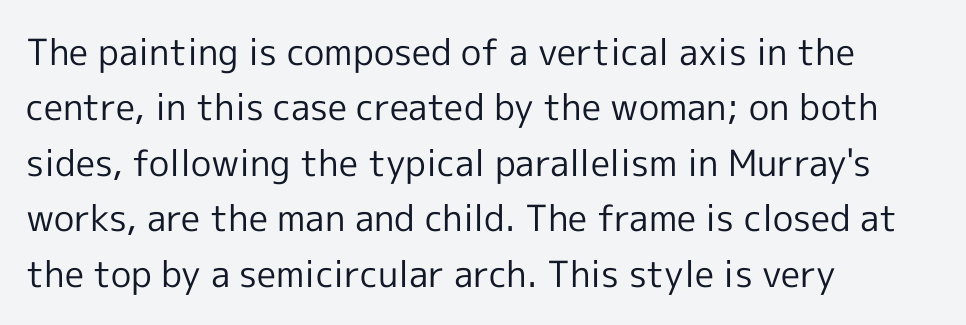
{"serif": "no", "italic": "no", "bold": "no", "weight": "regular", "width": "normal", "x_height": "medium", "monospaced": "no", "underline": "no", "align": "left", "line_spacing": "normal", "line_spacing_ratio": 1.54, "letter_spacing": "normal", "letter_spacing_em": 0.0, "glyph_px": 36}
